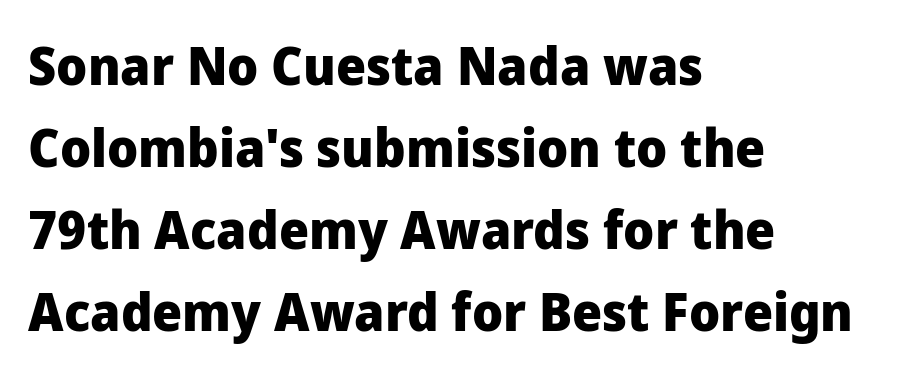
The image shows 53 px heavy sans-serif type, upright; set left-aligned, normal line spacing (1.55x), normal letter spacing, not underlined; low stroke contrast and a medium x-height.
